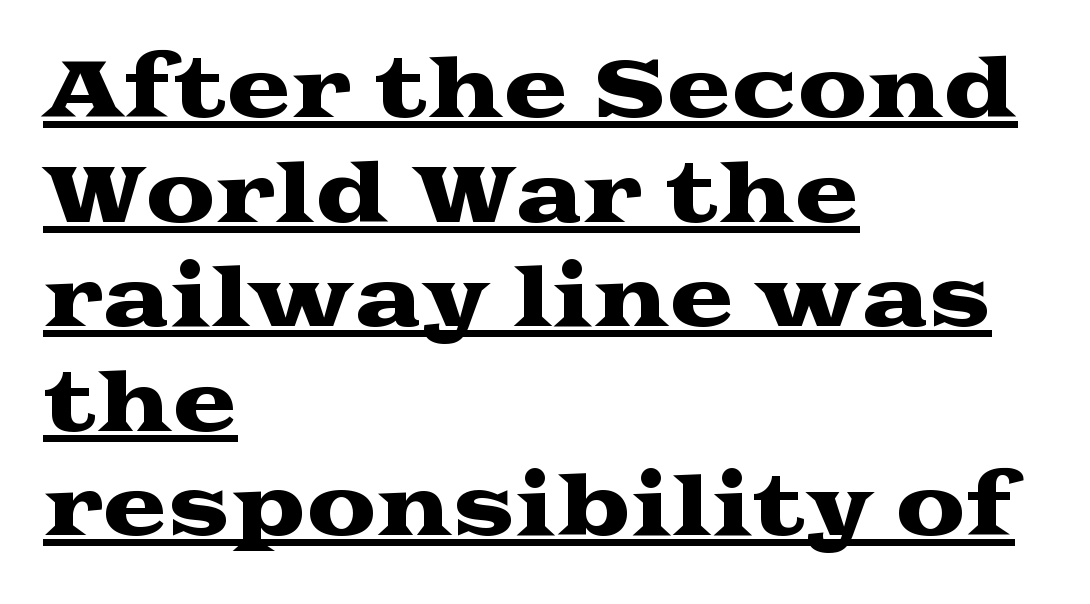
{"serif": "yes", "italic": "no", "width": "wide", "stroke_contrast": "medium", "x_height": "medium", "monospaced": "no", "underline": "yes", "align": "left", "line_spacing": "normal", "line_spacing_ratio": 1.34, "letter_spacing": "normal", "letter_spacing_em": 0.0, "glyph_px": 78}
